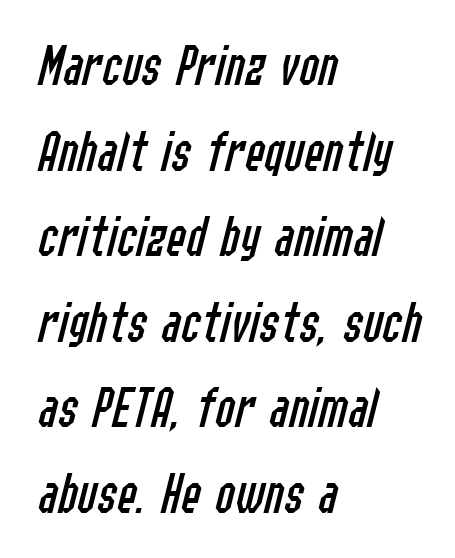
{"italic": "yes", "lean": "right", "slant_degrees": 14, "bold": "no", "weight": "regular", "width": "condensed", "stroke_contrast": "low", "x_height": "medium", "monospaced": "no", "underline": "no", "align": "left", "line_spacing": "normal", "line_spacing_ratio": 1.45, "letter_spacing": "normal", "letter_spacing_em": 0.0, "glyph_px": 59}
